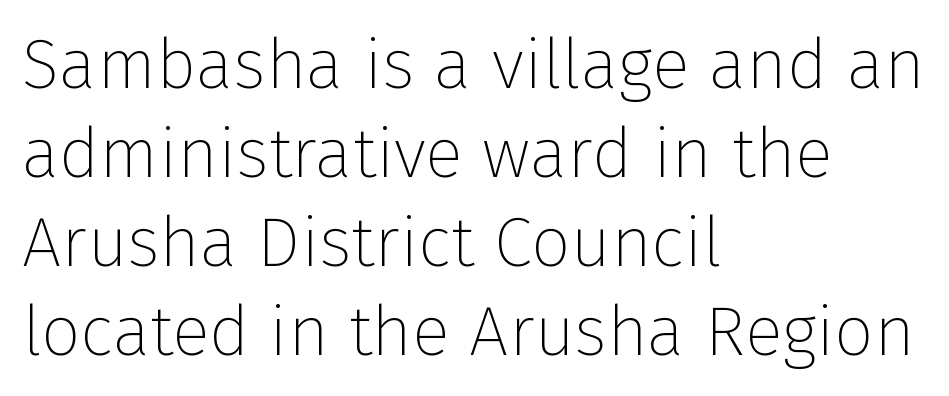
The typography opts for an upright posture over an oblique one. The rendering uses natural spacing where letterforms have individual widths. Glance below the letters and you will spot only blank space. The letterforms sit at book weight or below. These lines keep a tight, regular rhythm from letter to letter. The passage shown is typeset with a sans-serif family.
